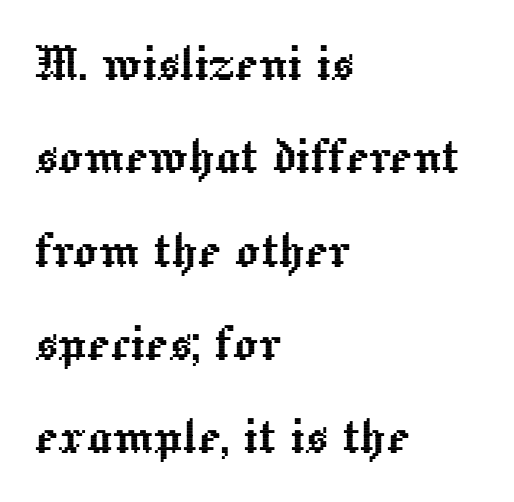
{"italic": "no", "width": "normal", "x_height": "medium", "monospaced": "no", "underline": "no", "align": "left", "line_spacing": "normal", "line_spacing_ratio": 1.53, "letter_spacing": "normal", "letter_spacing_em": 0.0, "glyph_px": 61}
